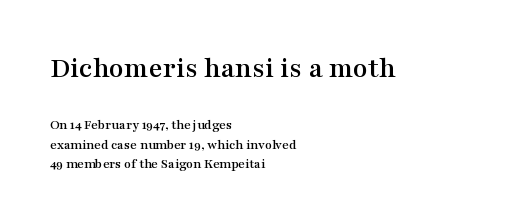
The image shows 30 px wide serif type, upright; set left-aligned, normal line spacing (1.4x), normal letter spacing, not underlined; the first (top) block is 2.14x larger; medium stroke contrast and a medium x-height.
